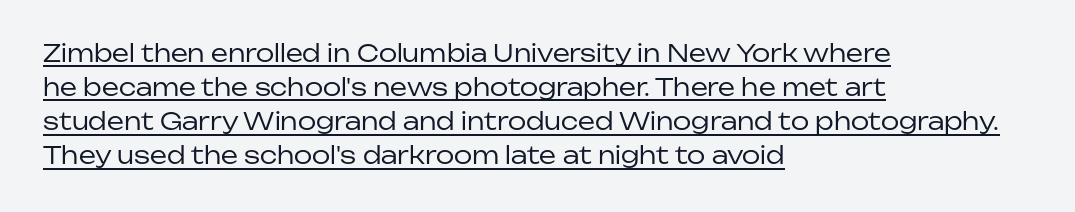
The image shows 24 px text type, upright; set left-aligned, normal line spacing (1.42x), normal letter spacing, underlined.
